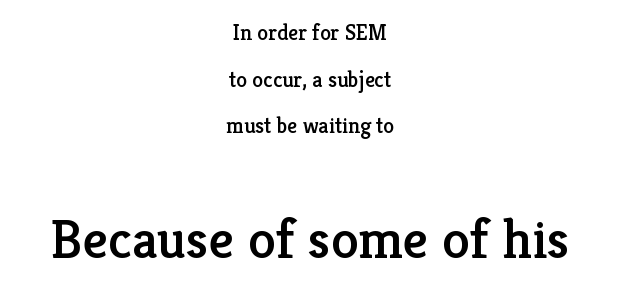
The image shows 56 px serif type, upright; set centered, loose line spacing (2.12x), normal letter spacing, not underlined; the second (bottom) block is 2.55x larger; low stroke contrast and a medium x-height.
